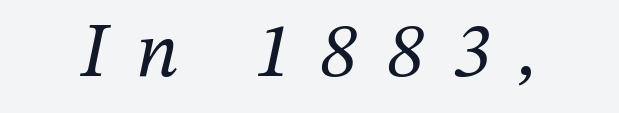
Characters follow at a spacing far wider than the type designer built in. The rendering uses natural spacing where letterforms have individual widths. The passage shown leans; its letterforms are oblique. The passage shown is not bold in any degree. Just letters on the line, the space beneath them empty. Old-style or modern, the face here clearly has serifs.
